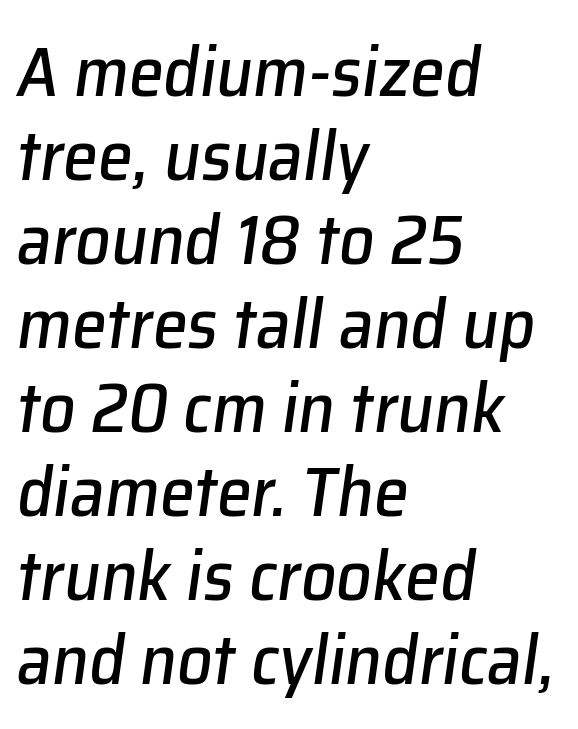
Q: Is the text italic (slanted)? A: Yes, it leans right by about 8 degrees.
Q: Is the text underlined? A: No.
Q: How is the paragraph aligned? A: Left-aligned.
Q: Is the spacing between letters normal or unusually wide? A: Normal.
Q: Width (condensed, normal, or wide)? A: Normal.
Q: Stroke contrast? A: Low.
Q: x-height? A: Medium.
Q: Monospaced? A: No.
